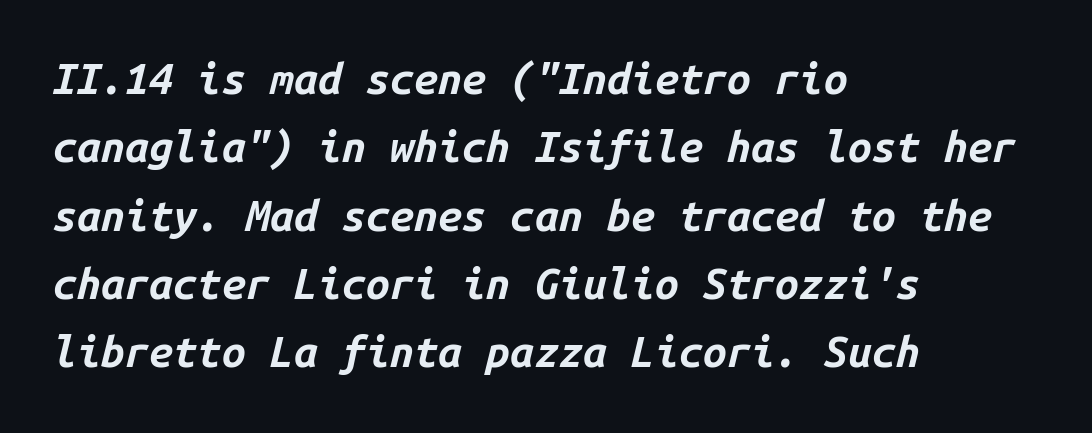
The image shows 43 px bold type, italic (leaning right), monospaced; set left-aligned, normal line spacing (1.59x), normal letter spacing, not underlined; low stroke contrast and a medium x-height.
